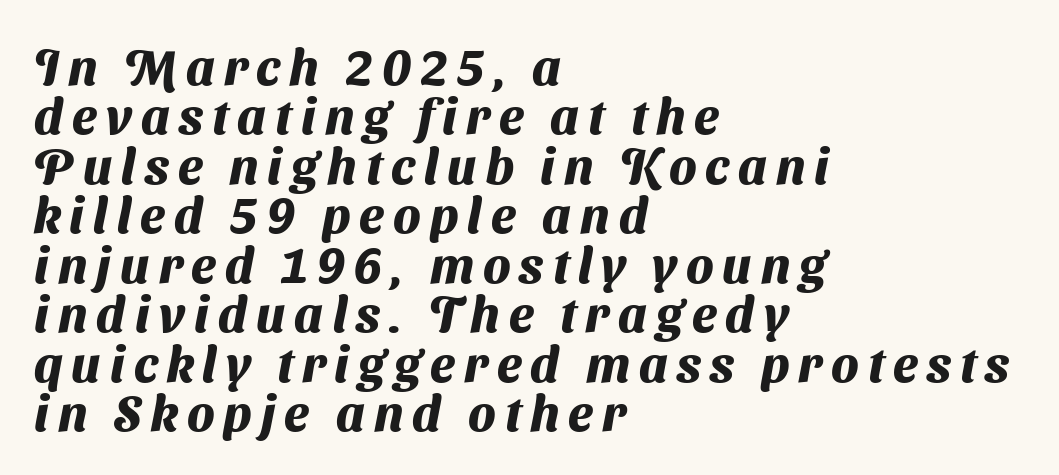
Proportional: the letters do not fall into vertical columns. These lines huddle together more closely than default settings would place them. The characters look thick and weighty, a clear bold. Look at the bottom of the vertical strokes: they stop flat, with no serifs.
